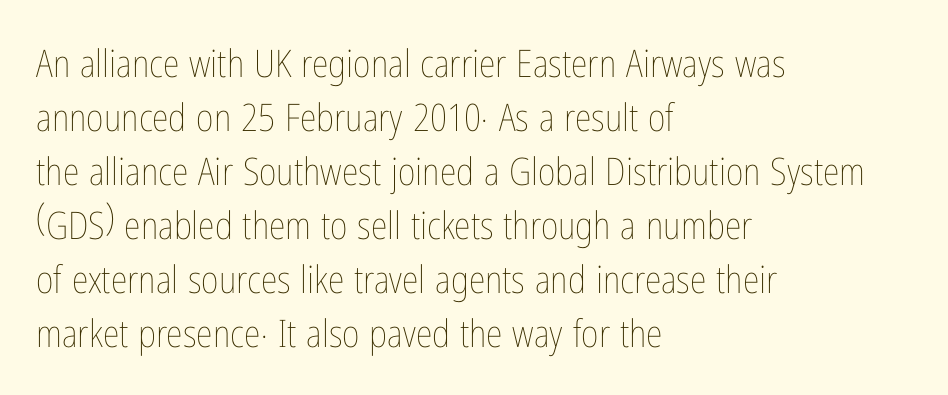
Q: Is the text bold? A: No.
Q: Is the text italic (slanted)? A: No, it is upright.
Q: Is the text underlined? A: No.
Q: How is the paragraph aligned? A: Left-aligned.
Q: Is the spacing between letters normal or unusually wide? A: Normal.
Q: Is the spacing between lines tight, normal or loose? A: Normal.
Q: Width (condensed, normal, or wide)? A: Condensed.
Q: Stroke contrast? A: Low.
Q: x-height? A: Medium.
Q: Monospaced? A: No.
